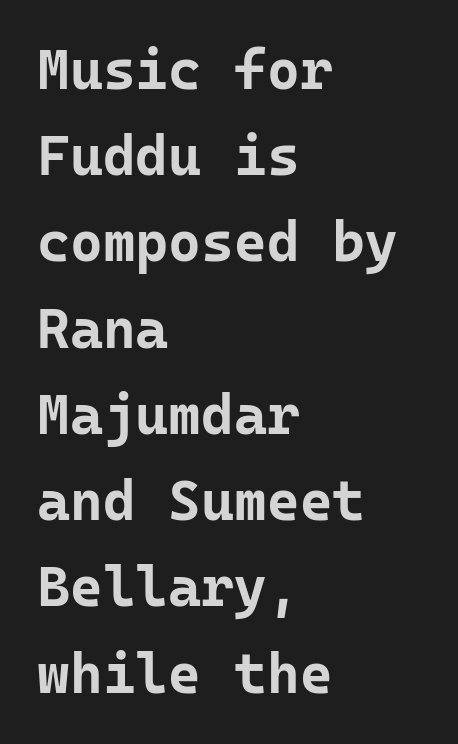
Q: Is the text bold? A: Yes.
Q: Is the text italic (slanted)? A: No, it is upright.
Q: Is the typeface a serif or a sans-serif typeface? A: Sans-serif.
Q: Is the text underlined? A: No.
Q: How is the paragraph aligned? A: Left-aligned.
Q: Is the spacing between letters normal or unusually wide? A: Normal.
Q: Is the spacing between lines tight, normal or loose? A: Normal.
Q: Width (condensed, normal, or wide)? A: Normal.
Q: Stroke contrast? A: Low.
Q: x-height? A: Medium.
Q: Monospaced? A: Yes.
